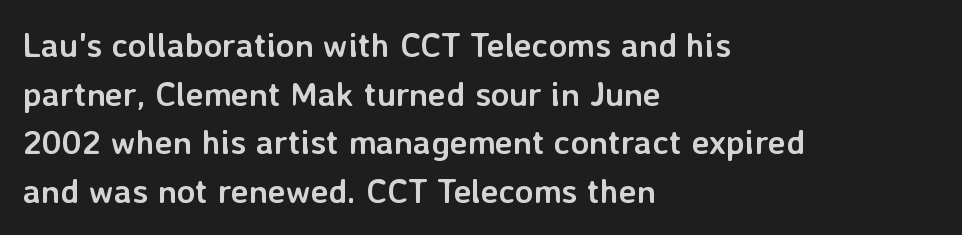
Type without underlining. Which margin do the lines hug? The left one — the right edge is uneven. Tall strokes in this sample are plumb rather than angled. Every letter is thick-stroked: bold, no question.
